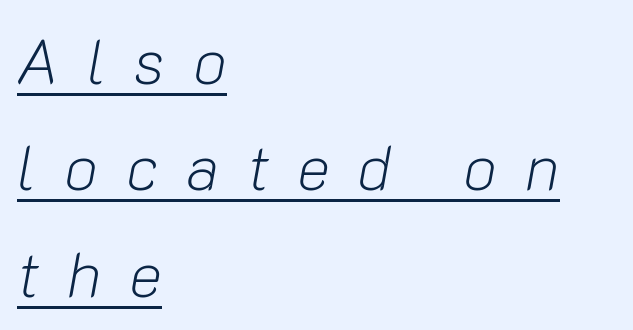
{"italic": "yes", "lean": "right", "slant_degrees": 10, "bold": "no", "weight": "light", "width": "normal", "stroke_contrast": "low", "x_height": "medium", "monospaced": "no", "underline": "yes", "align": "left", "line_spacing": "normal", "line_spacing_ratio": 1.69, "letter_spacing": "wide", "letter_spacing_em": 0.44, "glyph_px": 63}
